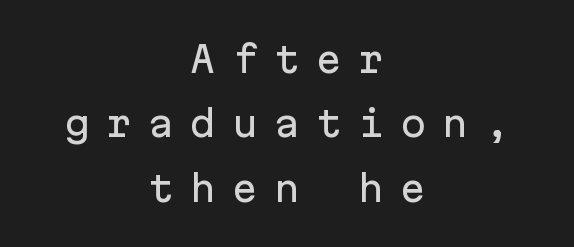
This sample uses a sans-serif face. Do the characters align in a grid? Yes, the font is monospaced. Inter-character spacing is expanded well beyond the font's built-in metrics. Every row of glyphs is offset so its center matches the block's center. Every stem runs plumb, perpendicular to the baseline.
